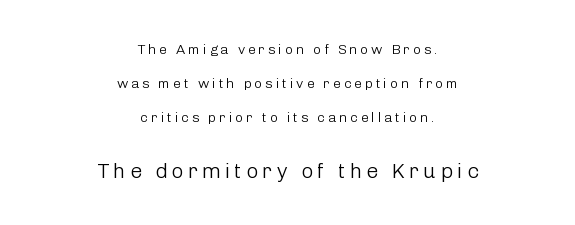
The line-height multiplier appears high, well above default. In terms of posture, this sample is upright. The lines are quadded center. The tracking jumps out immediately: characters are airy and widely separated. A clean baseline with only descenders dipping below it.
